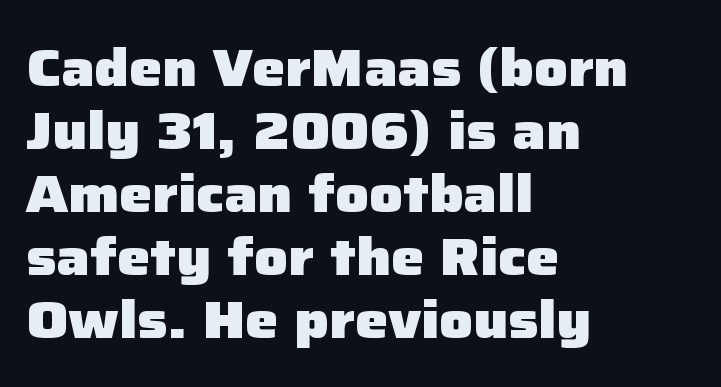
The image shows 52 px heavy sans-serif type, upright; set left-aligned, line spacing 1.21x, normal letter spacing, not underlined; low stroke contrast and a medium x-height.
